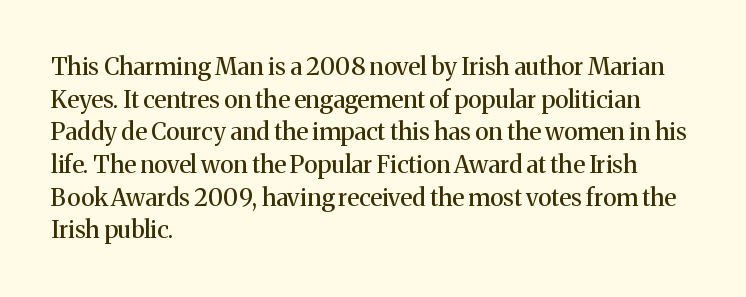
The vertical gap from one line to the next is medium. The rendering keeps characters at their native spacing. The axis of the letterforms is exactly vertical. Bare-footed words on every line. In CSS terms this would be text-align: left.
